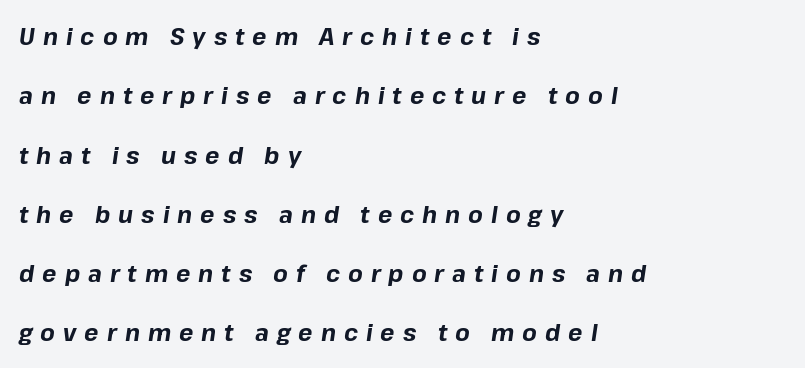
Q: Is the text bold? A: Yes.
Q: Is the text italic (slanted)? A: Yes, it leans right by about 8 degrees.
Q: Is the text underlined? A: No.
Q: How is the paragraph aligned? A: Left-aligned.
Q: Is the spacing between letters normal or unusually wide? A: Unusually wide.
Q: Is the spacing between lines tight, normal or loose? A: Loose.
